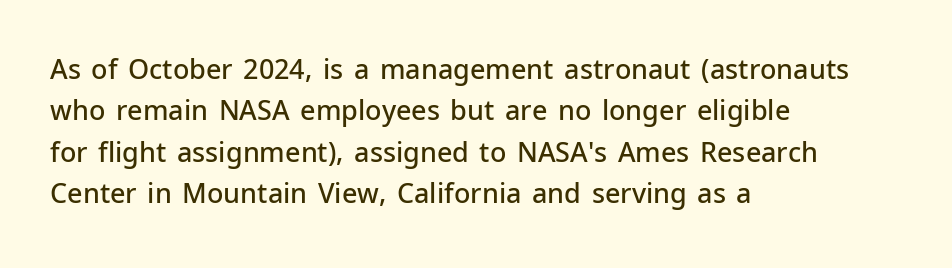
Q: Is the text bold? A: Semi-bold.
Q: Is the text italic (slanted)? A: No, it is upright.
Q: Is the text underlined? A: No.
Q: How is the paragraph aligned? A: Left-aligned.
Q: Is the spacing between letters normal or unusually wide? A: Normal.
Q: Is the spacing between lines tight, normal or loose? A: Normal.
